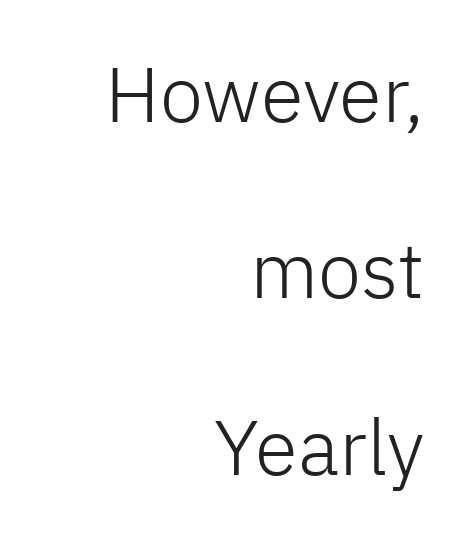
Q: Is the text bold? A: No.
Q: Is the text italic (slanted)? A: No, it is upright.
Q: Is the typeface a serif or a sans-serif typeface? A: Sans-serif.
Q: Is the text underlined? A: No.
Q: How is the paragraph aligned? A: Right-aligned.
Q: Is the spacing between letters normal or unusually wide? A: Normal.
Q: Is the spacing between lines tight, normal or loose? A: Loose.
Q: Width (condensed, normal, or wide)? A: Normal.
Q: Stroke contrast? A: Low.
Q: x-height? A: Medium.
Q: Monospaced? A: No.
